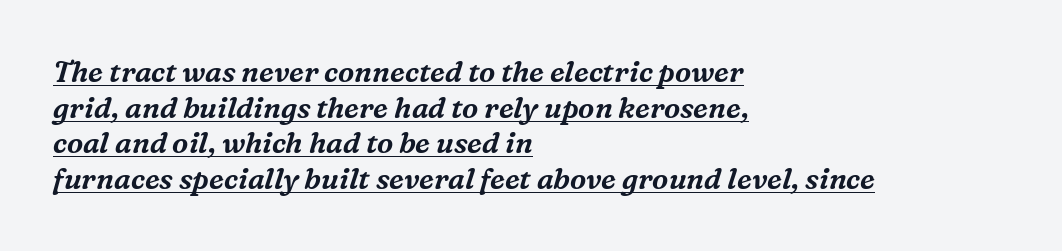
Q: Is the text italic (slanted)? A: Yes, it leans right by about 16 degrees.
Q: Is the typeface a serif or a sans-serif typeface? A: Serif.
Q: Is the text underlined? A: Yes.
Q: How is the paragraph aligned? A: Left-aligned.
Q: Is the spacing between letters normal or unusually wide? A: Normal.
Q: Width (condensed, normal, or wide)? A: Normal.
Q: Stroke contrast? A: Medium.
Q: x-height? A: Medium.
Q: Monospaced? A: No.
